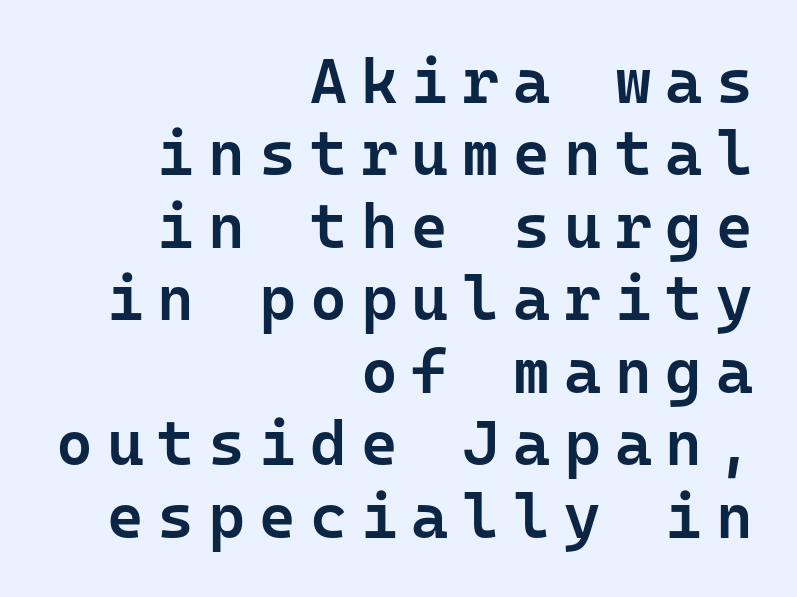
The image shows 63 px semibold sans-serif type, upright, monospaced; set right-aligned, tight line spacing (1.15x), unusually wide letter spacing (+0.22 em), not underlined; low stroke contrast and a medium x-height.
